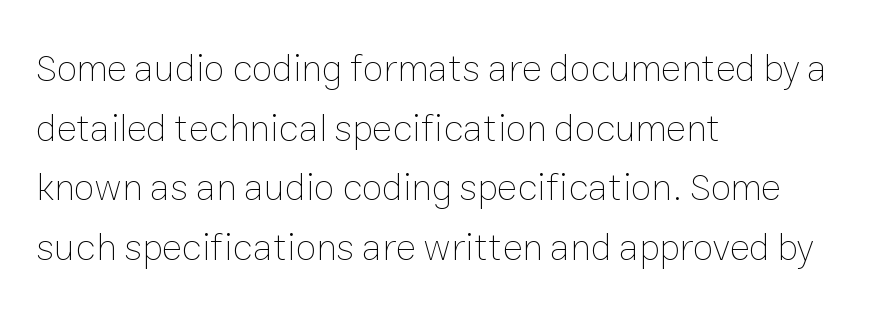
The setting favours the left margin, as ordinary paragraphs usually do. Heft: none added — not bold. No word sits above an underline. Does the leading feel generous? No, just average.
